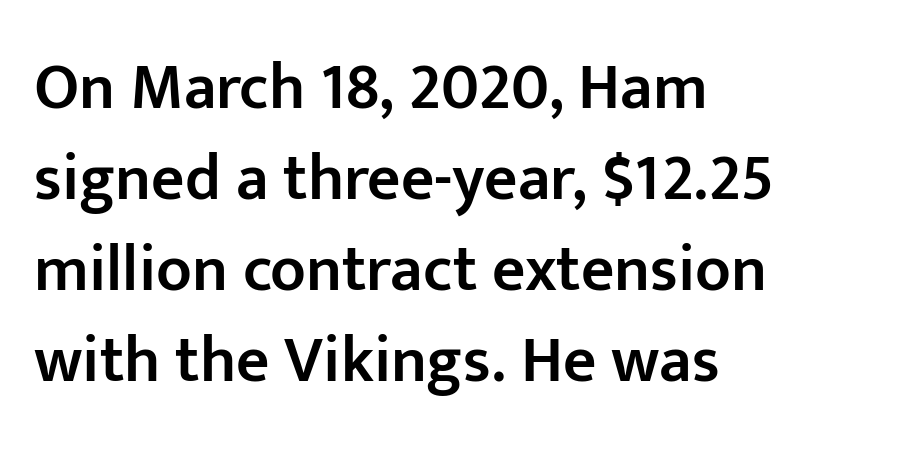
Where is the straight margin? On the left. A typesetter would call this zero additional tracking. The letters stand straight up with perfectly vertical stems. Do the characters align in a grid? No, the font is proportional. A typesetter would call this leading conventional body-copy spacing.
